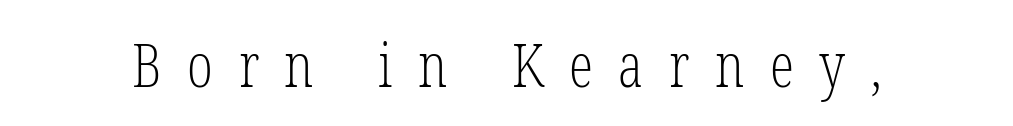
The image shows 61 px light, condensed serif type, upright; set unusually wide letter spacing (+0.42 em), not underlined; low stroke contrast and a medium x-height.
